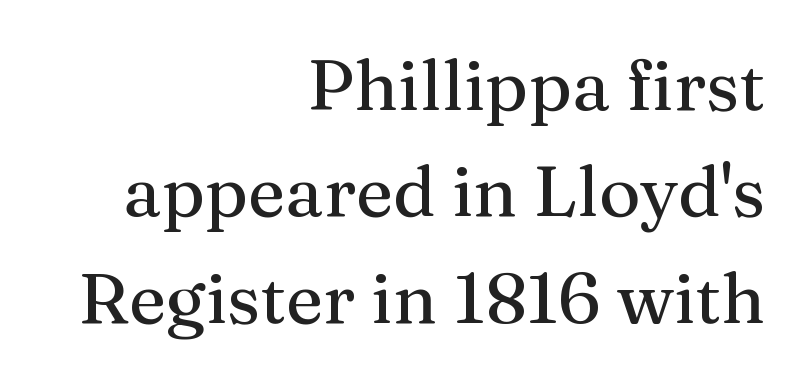
One glance says typical: line gaps are just what's usual. Here the designer chose a conventional face with non-uniform glyph widths. Are there feet on the stems? There are — it's a serif. The strip under each line holds only bare page. When letters stand straight like this, we call the style roman or upright. Students, note that the glyphs here touch the page at normal intervals.
